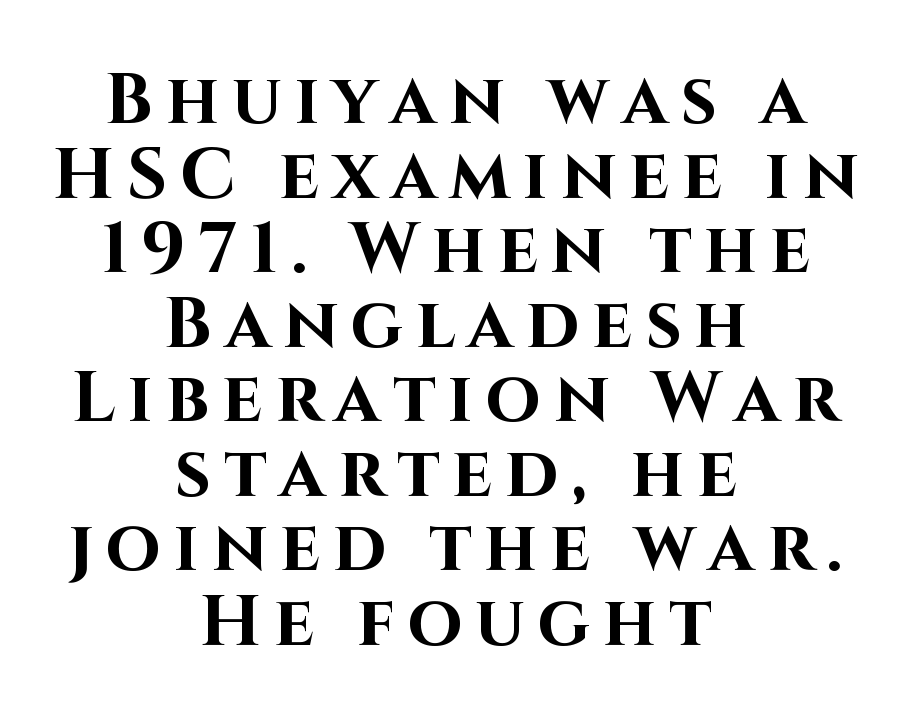
Honestly, there is no underline to notice here at all. These lines are composed in type without serifs. In terms of weight, the rendering is a true, heavy bold. Students, observe: this is what under-led, compact text looks like. Character widths vary here, with narrow letters taking less room than wide ones. Italic? Not at all — the glyphs are vertical.
